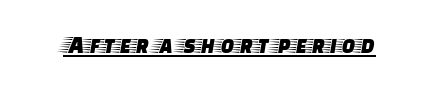
Honestly, the letter spacing is just normal — you wouldn't notice it. Students, observe the line beneath the letters — that is underlining.
